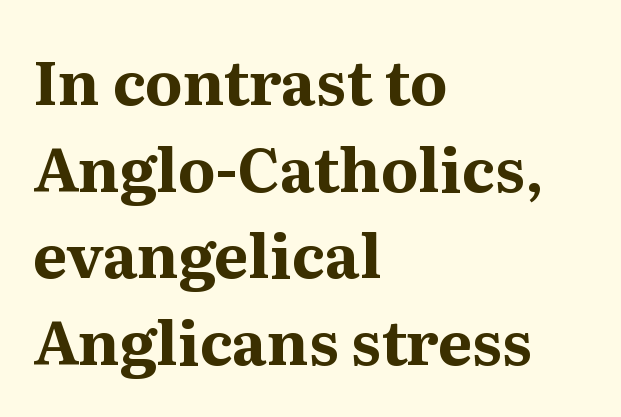
The image shows 61 px bold serif type, upright; set left-aligned, normal line spacing (1.42x), normal letter spacing, not underlined; medium stroke contrast and a medium x-height.
